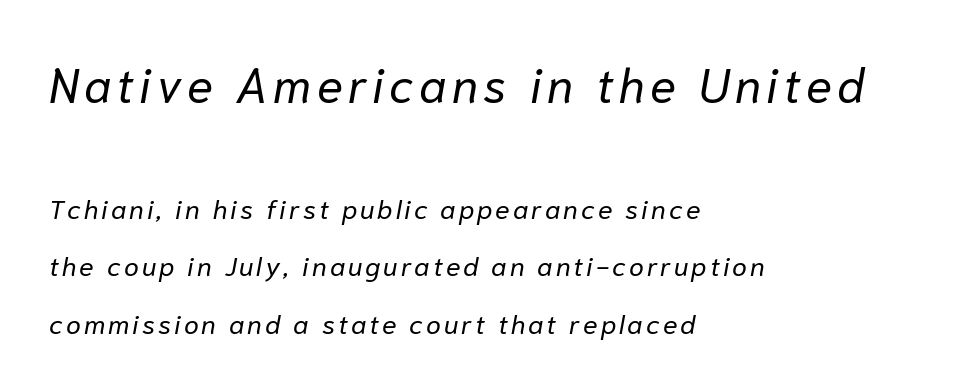
Q: Is the text bold? A: No.
Q: Is the text italic (slanted)? A: Yes, it leans right by about 10 degrees.
Q: Is the text underlined? A: No.
Q: How is the paragraph aligned? A: Left-aligned.
Q: Is the spacing between lines tight, normal or loose? A: Loose.
Q: Which block of text is set in a larger size, the first (top) or the second (bottom)? A: The first (top) one.
Q: Width (condensed, normal, or wide)? A: Normal.
Q: Stroke contrast? A: Low.
Q: x-height? A: Medium.
Q: Monospaced? A: No.
